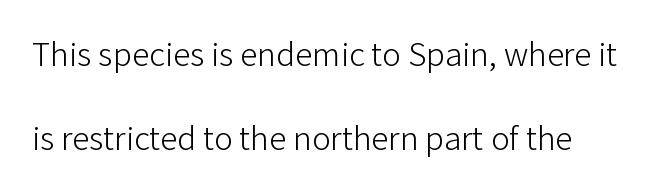
{"serif": "no", "italic": "no", "bold": "no", "weight": "light", "width": "normal", "stroke_contrast": "low", "x_height": "medium", "monospaced": "no", "underline": "no", "line_spacing": "loose", "line_spacing_ratio": 2.39, "letter_spacing": "normal", "letter_spacing_em": 0.0, "glyph_px": 35}
